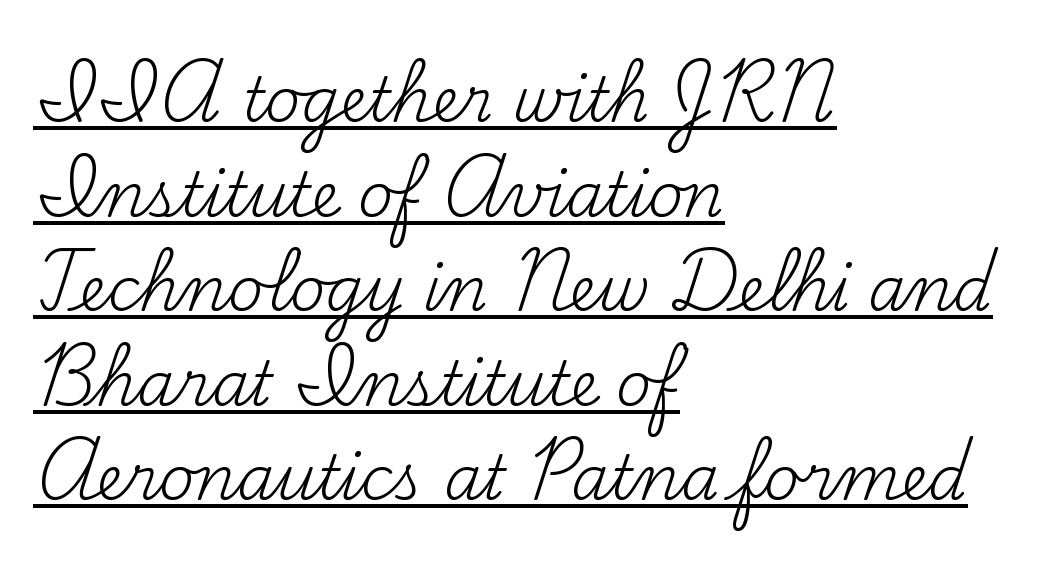
On a weight scale, this lands at 450 or below. Notice how a bar underscores the lettering throughout. Letterform terminals end in serifs throughout the passage. Varying glyph widths throughout — classic text-font behaviour. The gaps between neighbouring characters are ordinary and unremarkable.
